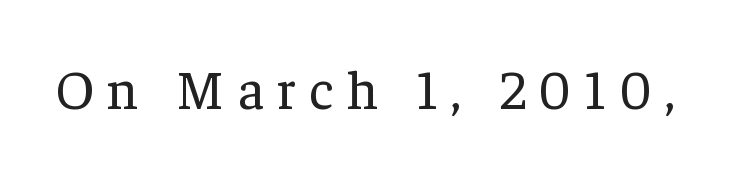
The passage shown has open, widely tracked lettering throughout. Unlike italic type, these characters show no tilt at all. Counters stay open thanks to moderate or lighter strokes. This rendering features lettering with no underline. The type family on display is of the serif kind. The rendering uses natural spacing where letterforms have individual widths.
